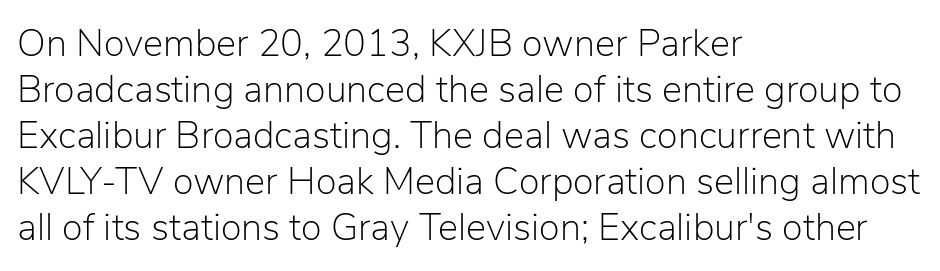
{"serif": "no", "italic": "no", "bold": "no", "weight": "light", "width": "normal", "stroke_contrast": "low", "x_height": "medium", "monospaced": "no", "underline": "no", "align": "left", "line_spacing_ratio": 1.21, "letter_spacing": "normal", "letter_spacing_em": 0.0, "glyph_px": 38}
